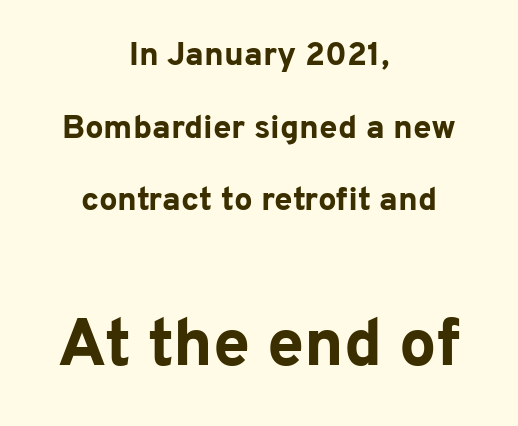
{"serif": "no", "italic": "no", "bold": "yes", "weight": "bold", "width": "normal", "stroke_contrast": "low", "x_height": "medium", "monospaced": "no", "underline": "no", "align": "center", "line_spacing": "loose", "line_spacing_ratio": 2.2, "letter_spacing": "normal", "letter_spacing_em": 0.0, "larger_block": "second", "size_ratio": 2.0, "glyph_px": 66}
